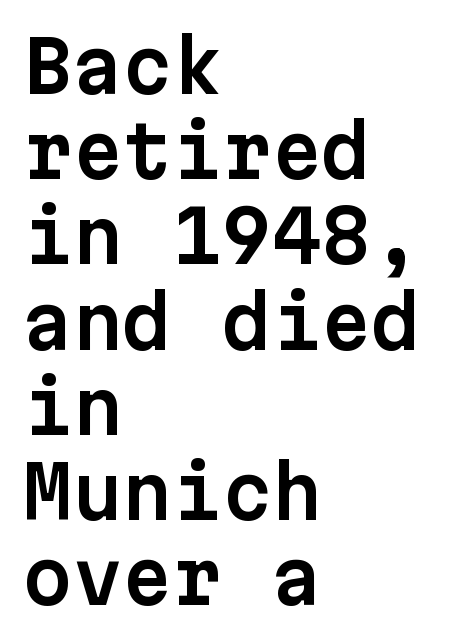
The image shows 71 px sans-serif type, upright, monospaced; set left-aligned, line spacing 1.2x, normal letter spacing, not underlined; low stroke contrast and a medium x-height.
